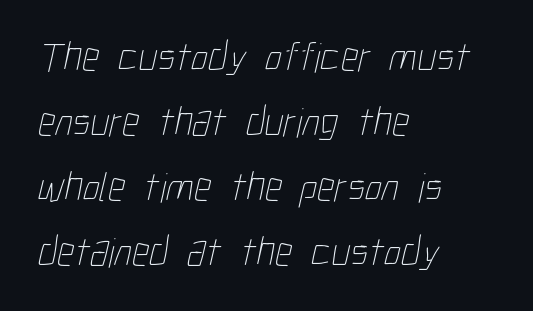
The image shows 42 px thin, condensed type; set left-aligned, normal line spacing (1.55x), normal letter spacing, not underlined; low stroke contrast and a medium x-height.
